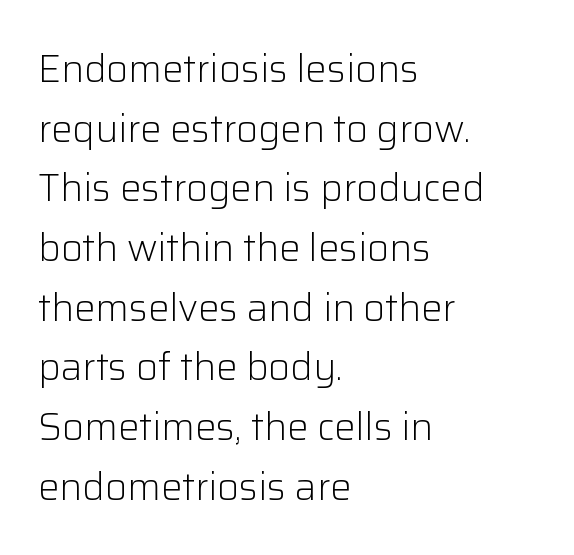
{"serif": "no", "italic": "no", "bold": "no", "weight": "light", "width": "normal", "stroke_contrast": "low", "x_height": "medium", "monospaced": "no", "underline": "no", "align": "left", "line_spacing": "normal", "line_spacing_ratio": 1.57, "letter_spacing": "normal", "letter_spacing_em": 0.0, "glyph_px": 38}
